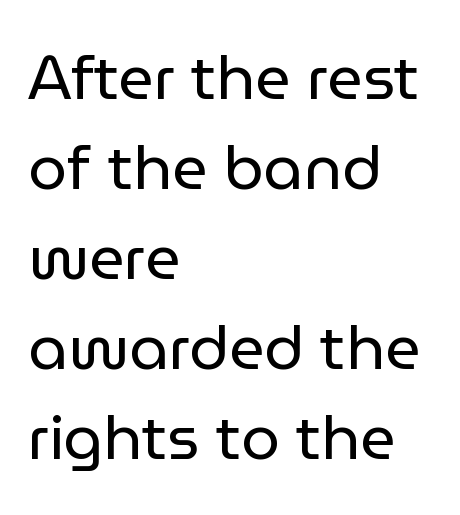
Each word holds together tightly as a unit, with standard inter-letter gaps. Each letter's strokes conclude bluntly, with no projecting serifs. The cut favours lightness, reaching ordinary text weight at its darkest. Do the characters align in a grid? No, the font is proportional.
